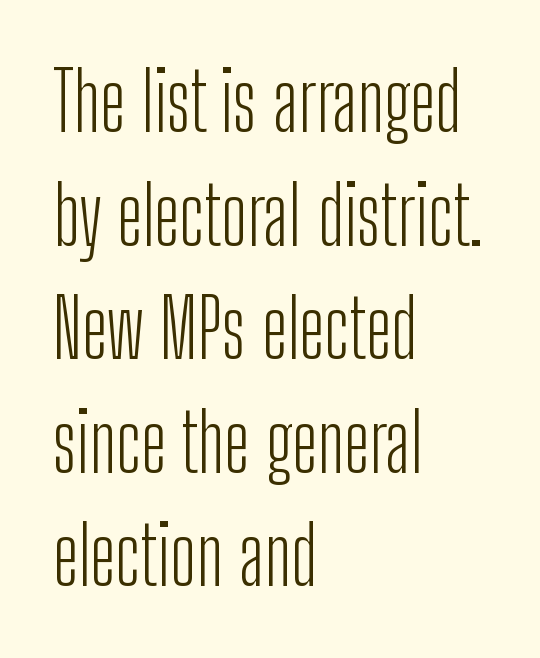
Short and long lines alike share a common starting point at left. Here the designer chose a conventional face with non-uniform glyph widths. Is the letter spacing exaggerated? No — it looks like the ordinary default. Every character sits straight up, as roman type does. Descenders hang freely into open space.
